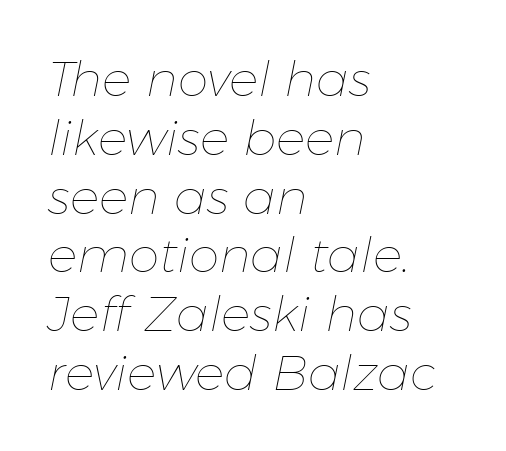
The image shows 49 px thin type, italic (leaning right); set left-aligned, line spacing 1.2x, normal letter spacing, not underlined; low stroke contrast and a medium x-height.
